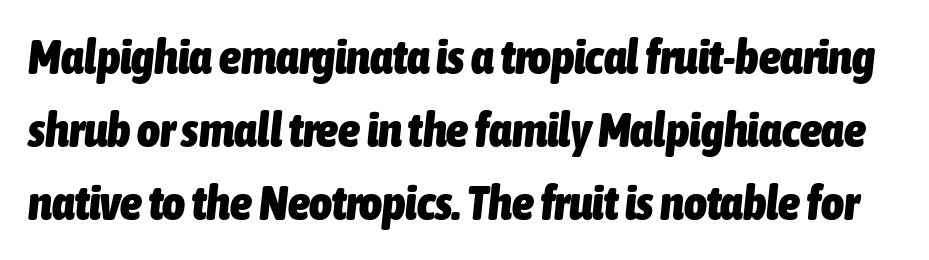
The block of text has a typical density, with ordinary space between rows. You'd pick this weight for a headline — it's a proper bold. The whole block is typeset with a tilt. Nobody touched the tracking dial on this one. Descenders are the only things crossing below the line. Varying glyph widths throughout — classic text-font behaviour.
